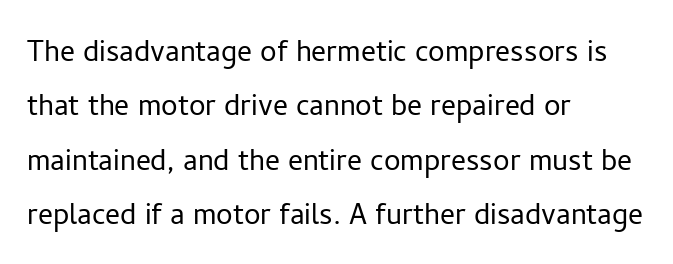
Q: Is the text bold? A: No.
Q: Is the text italic (slanted)? A: No, it is upright.
Q: Is the typeface a serif or a sans-serif typeface? A: Sans-serif.
Q: Is the text underlined? A: No.
Q: How is the paragraph aligned? A: Left-aligned.
Q: Is the spacing between letters normal or unusually wide? A: Normal.
Q: Is the spacing between lines tight, normal or loose? A: Normal.
Q: Width (condensed, normal, or wide)? A: Normal.
Q: Stroke contrast? A: Low.
Q: x-height? A: Medium.
Q: Monospaced? A: No.
